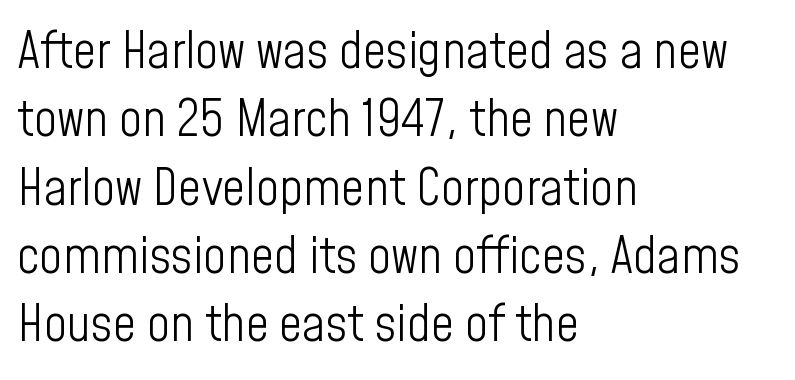
{"serif": "no", "italic": "no", "bold": "no", "weight": "light", "width": "condensed", "stroke_contrast": "low", "x_height": "medium", "monospaced": "no", "underline": "no", "align": "left", "line_spacing": "normal", "line_spacing_ratio": 1.34, "letter_spacing": "normal", "letter_spacing_em": 0.0, "glyph_px": 51}
